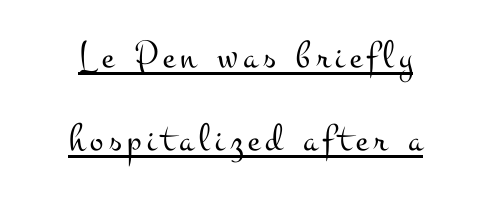
{"bold": "no", "weight": "light", "width": "wide", "stroke_contrast": "medium", "x_height": "small", "monospaced": "no", "underline": "yes", "align": "center", "line_spacing": "loose", "line_spacing_ratio": 2.08, "glyph_px": 40}
